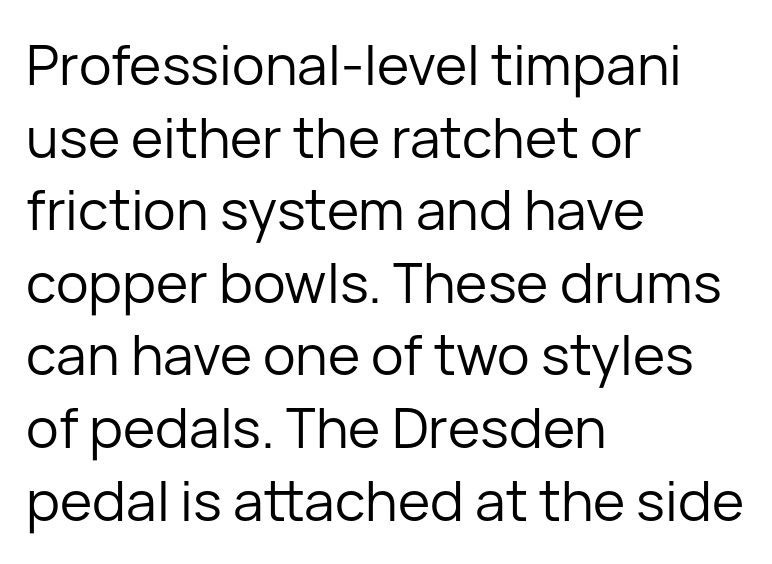
{"serif": "no", "italic": "no", "bold": "no", "weight": "regular", "width": "normal", "stroke_contrast": "low", "x_height": "medium", "monospaced": "no", "underline": "no", "align": "left", "line_spacing": "normal", "line_spacing_ratio": 1.32, "letter_spacing": "normal", "letter_spacing_em": 0.0, "glyph_px": 55}
